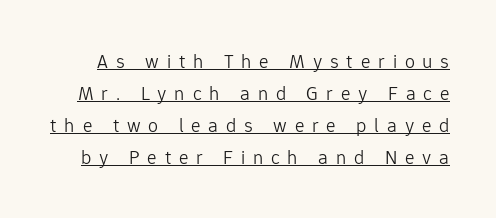
Weight: regular or lighter. The designer left line spacing at the default. The type sits square on the baseline with zero lean. The string is rendered with underlining switched on. Caption: expanded tracking, letters set apart.
